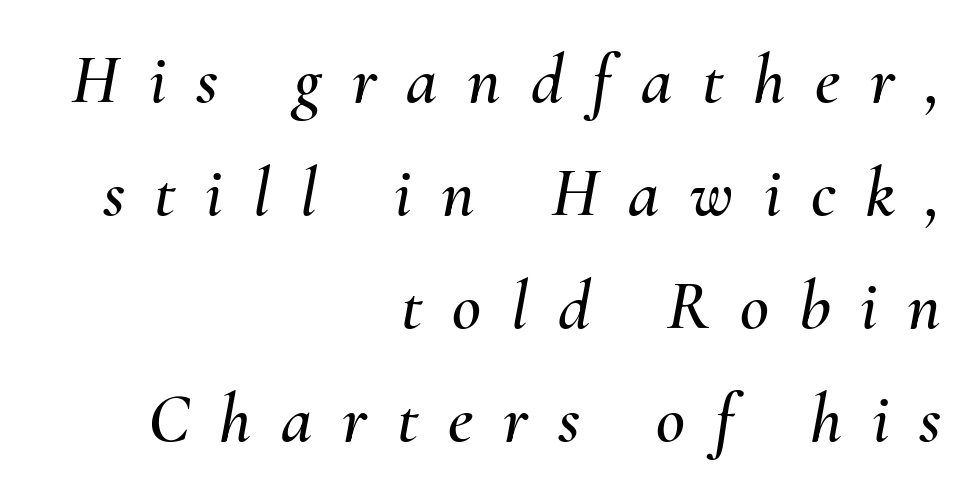
Q: Is the text italic (slanted)? A: Yes, it leans right by about 10 degrees.
Q: Is the text underlined? A: No.
Q: How is the paragraph aligned? A: Right-aligned.
Q: Is the spacing between letters normal or unusually wide? A: Unusually wide.
Q: Is the spacing between lines tight, normal or loose? A: Normal.
Q: Width (condensed, normal, or wide)? A: Normal.
Q: Stroke contrast? A: Medium.
Q: x-height? A: Small.
Q: Monospaced? A: No.
